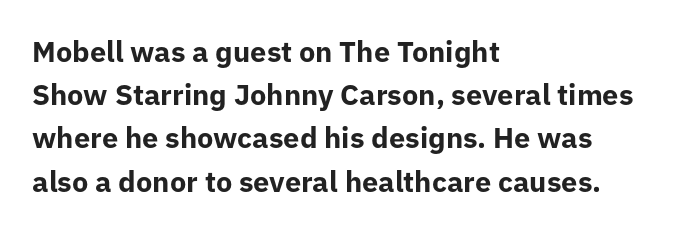
A bare baseline throughout the passage. A typesetter would mark this as roman, not italic. Note the varied advance widths — an 'i' is clearly narrower than an 'm'. Successive baselines arrive at the customary interval. The rendering shows plain stroke endings on the letterforms — a sans-serif design.
